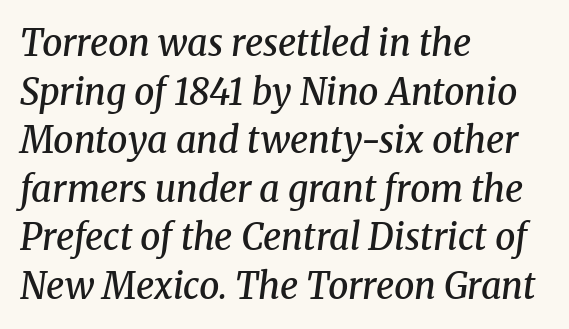
Q: Is the text bold? A: Semi-bold.
Q: Is the text italic (slanted)? A: Yes, it leans right by about 8 degrees.
Q: Is the typeface a serif or a sans-serif typeface? A: Serif.
Q: Is the text underlined? A: No.
Q: How is the paragraph aligned? A: Left-aligned.
Q: Is the spacing between letters normal or unusually wide? A: Normal.
Q: Is the spacing between lines tight, normal or loose? A: Normal.
Q: Width (condensed, normal, or wide)? A: Normal.
Q: Stroke contrast? A: Medium.
Q: x-height? A: Medium.
Q: Monospaced? A: No.
